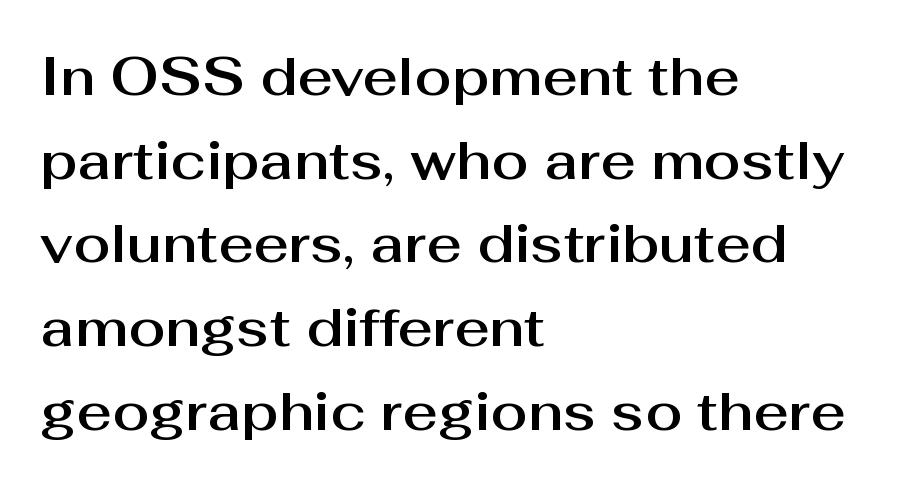
Q: Is the text italic (slanted)? A: No, it is upright.
Q: Is the typeface a serif or a sans-serif typeface? A: Sans-serif.
Q: Is the text underlined? A: No.
Q: How is the paragraph aligned? A: Left-aligned.
Q: Is the spacing between letters normal or unusually wide? A: Normal.
Q: Is the spacing between lines tight, normal or loose? A: Normal.
Q: Width (condensed, normal, or wide)? A: Normal.
Q: Stroke contrast? A: Medium.
Q: x-height? A: Medium.
Q: Monospaced? A: No.
